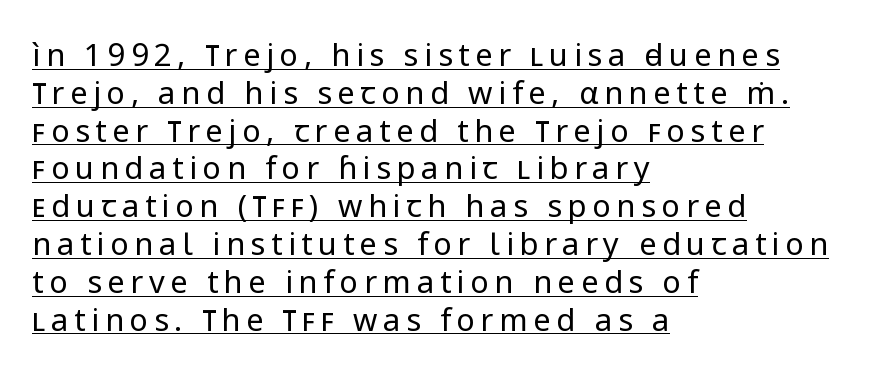
{"serif": "no", "italic": "no", "bold": "no", "weight": "regular", "width": "normal", "stroke_contrast": "low", "x_height": "medium", "monospaced": "no", "underline": "yes", "align": "left", "line_spacing_ratio": 1.22, "glyph_px": 31}
